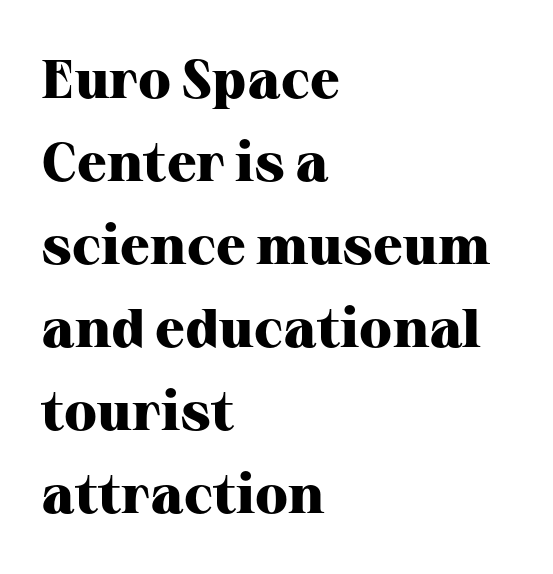
The image shows 55 px heavy serif type, upright; set left-aligned, normal line spacing (1.51x), normal letter spacing, not underlined; high stroke contrast and a medium x-height.
